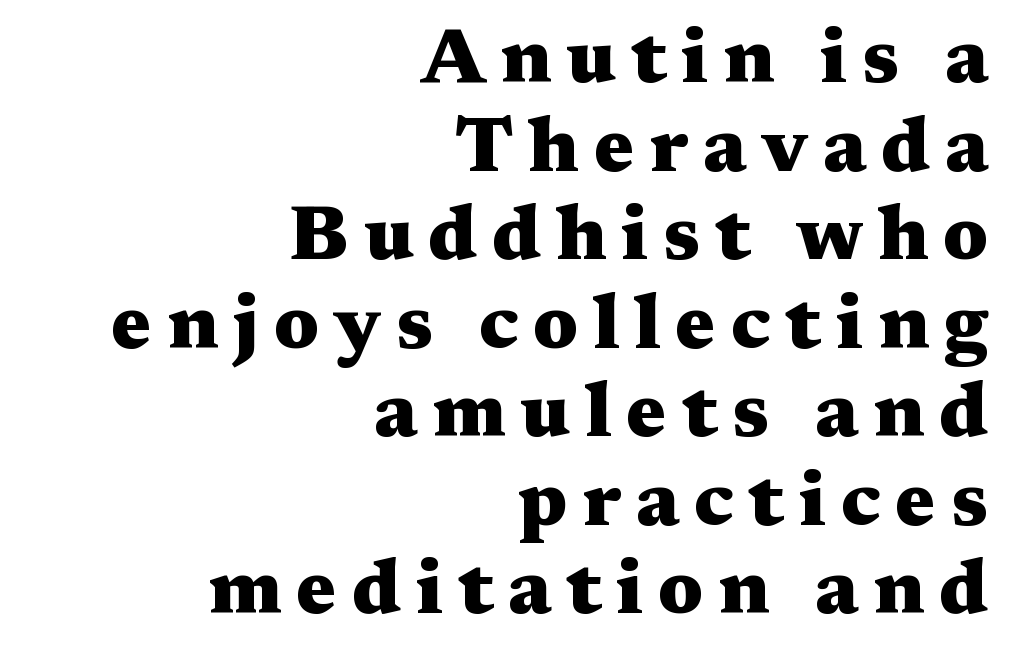
{"serif": "yes", "italic": "no", "bold": "yes", "weight": "heavy", "width": "wide", "stroke_contrast": "medium", "x_height": "medium", "monospaced": "no", "underline": "no", "align": "right", "line_spacing": "tight", "line_spacing_ratio": 1.15, "glyph_px": 77}
